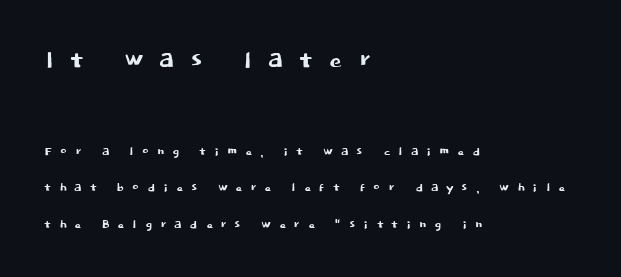
{"serif": "no", "italic": "no", "width": "normal", "stroke_contrast": "low", "x_height": "large", "monospaced": "no", "underline": "no", "align": "left", "line_spacing": "loose", "line_spacing_ratio": 2.28, "letter_spacing": "wide", "letter_spacing_em": 0.48, "larger_block": "first", "size_ratio": 2.0, "glyph_px": 32}
